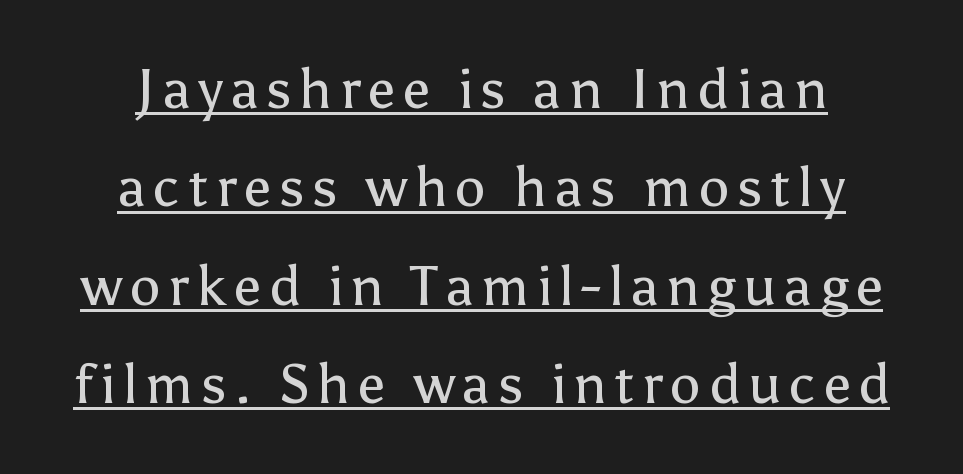
Classification — sans serif. Every stem runs plumb, perpendicular to the baseline. In designer terms, the underline attribute is active on this setting. The letterforms sit at book weight or below.
